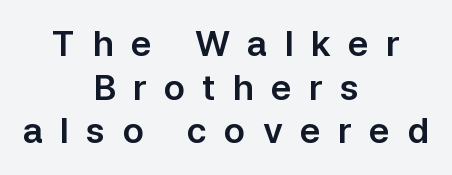
The image shows 35 px sans-serif type, upright; set centered, normal line spacing (1.25x), unusually wide letter spacing (+0.49 em), not underlined; low stroke contrast and a medium x-height.
